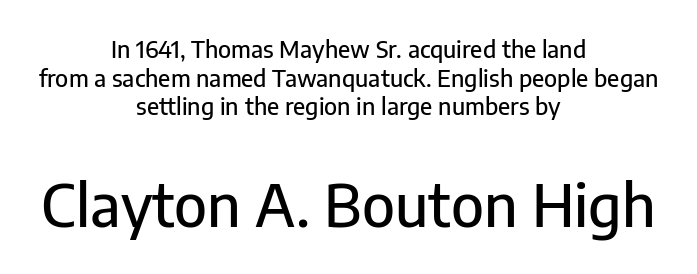
Q: Is the text italic (slanted)? A: No, it is upright.
Q: Is the typeface a serif or a sans-serif typeface? A: Sans-serif.
Q: Is the text underlined? A: No.
Q: How is the paragraph aligned? A: Centered.
Q: Is the spacing between letters normal or unusually wide? A: Normal.
Q: Is the spacing between lines tight, normal or loose? A: Normal.
Q: Which block of text is set in a larger size, the first (top) or the second (bottom)? A: The second (bottom) one.
Q: Width (condensed, normal, or wide)? A: Normal.
Q: Stroke contrast? A: Low.
Q: x-height? A: Medium.
Q: Monospaced? A: No.
